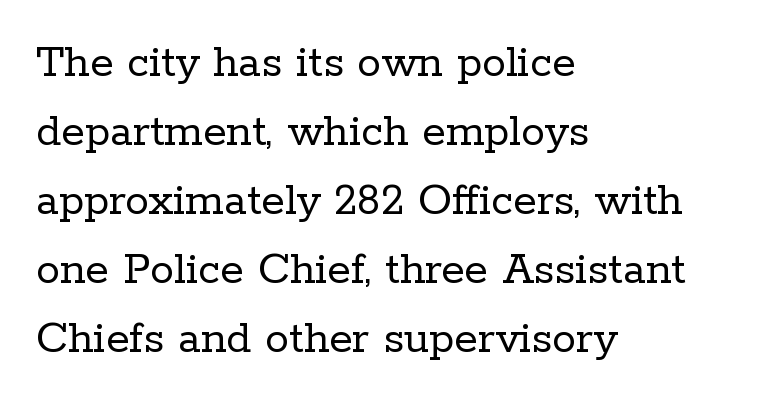
The passage shown is typed in a proportional face where columns would drift. Small tapered or slab feet sit at the stroke ends, so this counts as serif. How are the letters spaced? Ordinarily, with no added tracking. Nobody drew a line under any word here. The passage shown stacks its lines at a standard gap. These lines are set flush left with a ragged right edge.
